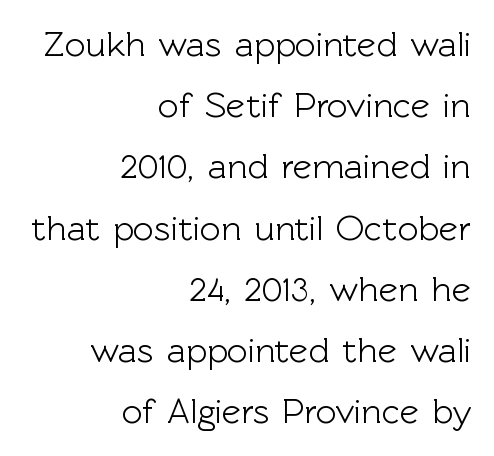
Q: Is the text italic (slanted)? A: No, it is upright.
Q: Is the typeface a serif or a sans-serif typeface? A: Sans-serif.
Q: Is the text underlined? A: No.
Q: How is the paragraph aligned? A: Right-aligned.
Q: Is the spacing between letters normal or unusually wide? A: Normal.
Q: Is the spacing between lines tight, normal or loose? A: Normal.
Q: Width (condensed, normal, or wide)? A: Normal.
Q: x-height? A: Medium.
Q: Monospaced? A: No.
